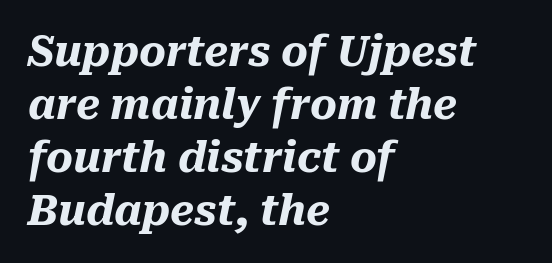
{"italic": "yes", "lean": "right", "slant_degrees": 10, "bold": "yes", "weight": "heavy", "width": "normal", "stroke_contrast": "medium", "x_height": "medium", "monospaced": "no", "underline": "no", "align": "left", "line_spacing": "normal", "line_spacing_ratio": 1.29, "letter_spacing": "normal", "letter_spacing_em": 0.0, "glyph_px": 41}
